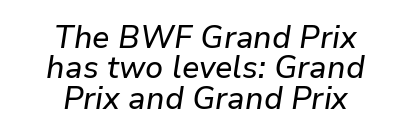
Q: Is the text italic (slanted)? A: Yes, it leans right by about 9 degrees.
Q: Is the text underlined? A: No.
Q: How is the paragraph aligned? A: Centered.
Q: Is the spacing between letters normal or unusually wide? A: Normal.
Q: Is the spacing between lines tight, normal or loose? A: Tight.
Q: Width (condensed, normal, or wide)? A: Normal.
Q: Stroke contrast? A: Low.
Q: x-height? A: Medium.
Q: Monospaced? A: No.
